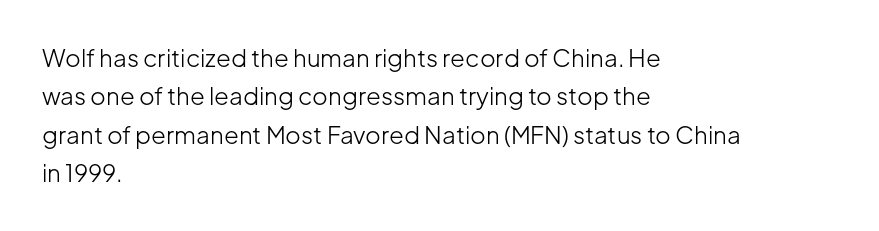
Plain, unruled lines of type. No heavy texture on the line: the type isn't bold. Look at the tracking — it's just the regular setting, nothing added. The axis of the letterforms is exactly vertical. The rows are spaced the way most documents space them.
